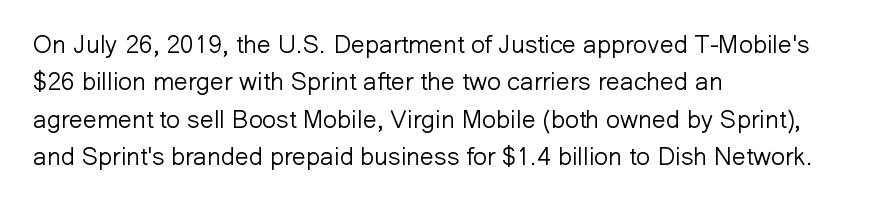
In CSS terms this would be text-align: left. Descenders are the only things crossing below the line. One glance says typical: line gaps are just what's usual. This is the regular roman posture of the typeface.
